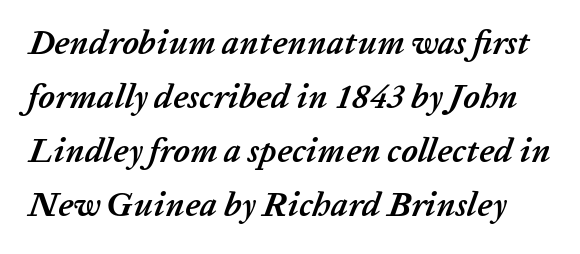
Q: Is the text bold? A: Yes.
Q: Is the text italic (slanted)? A: Yes, it leans right by about 20 degrees.
Q: Is the text underlined? A: No.
Q: Is the spacing between letters normal or unusually wide? A: Normal.
Q: Is the spacing between lines tight, normal or loose? A: Normal.
Q: Width (condensed, normal, or wide)? A: Normal.
Q: Stroke contrast? A: Low.
Q: x-height? A: Medium.
Q: Monospaced? A: No.
